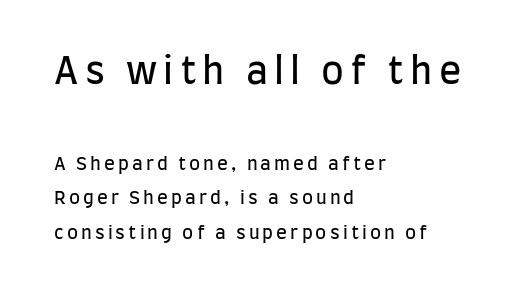
{"serif": "no", "italic": "no", "bold": "no", "weight": "regular", "width": "condensed", "stroke_contrast": "low", "x_height": "large", "monospaced": "no", "underline": "no", "align": "left", "line_spacing": "loose", "line_spacing_ratio": 1.92, "larger_block": "first", "size_ratio": 2.06, "glyph_px": 37}
